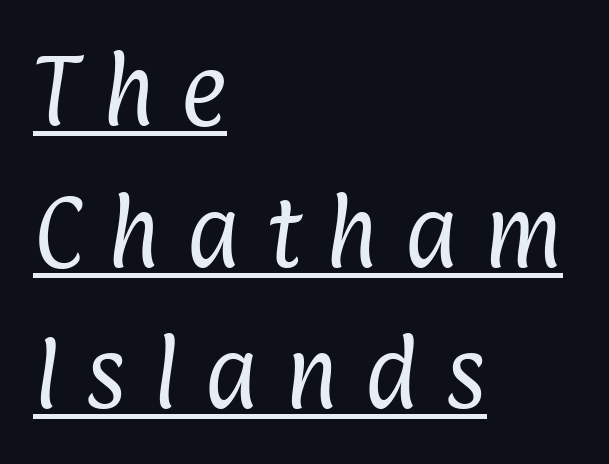
The cut favours lightness, reaching ordinary text weight at its darkest. Does a line run under the words? Yes, clearly. The characters display no serif detailing; their extremities are plain. In terms of letterspacing, this is a distinctly airy, spread setting. The paragraph has a hard left edge and a soft right edge. The rendering uses natural spacing where letterforms have individual widths.
